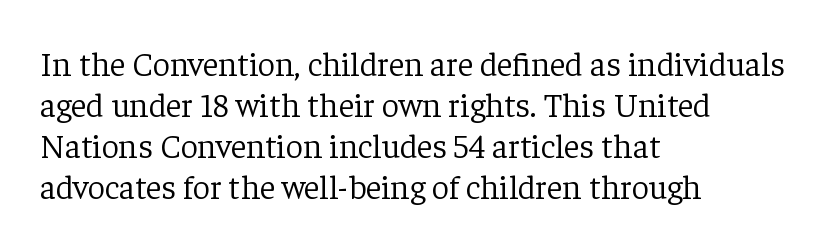
Q: Is the text bold? A: No.
Q: Is the text italic (slanted)? A: No, it is upright.
Q: Is the typeface a serif or a sans-serif typeface? A: Serif.
Q: Is the text underlined? A: No.
Q: How is the paragraph aligned? A: Left-aligned.
Q: Is the spacing between letters normal or unusually wide? A: Normal.
Q: Width (condensed, normal, or wide)? A: Normal.
Q: Stroke contrast? A: Low.
Q: x-height? A: Medium.
Q: Monospaced? A: No.
